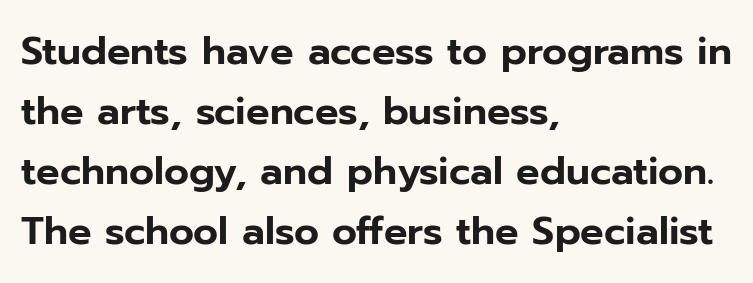
{"serif": "no", "italic": "no", "width": "normal", "stroke_contrast": "low", "x_height": "medium", "monospaced": "no", "underline": "no", "align": "left", "line_spacing": "normal", "line_spacing_ratio": 1.54, "letter_spacing": "normal", "letter_spacing_em": 0.0, "glyph_px": 39}
